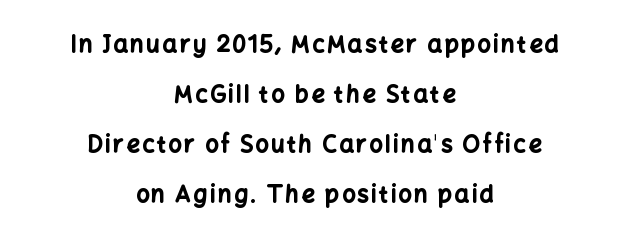
Q: Is the text bold? A: Yes.
Q: Is the text italic (slanted)? A: No, it is upright.
Q: Is the text underlined? A: No.
Q: How is the paragraph aligned? A: Centered.
Q: Is the spacing between lines tight, normal or loose? A: Loose.
